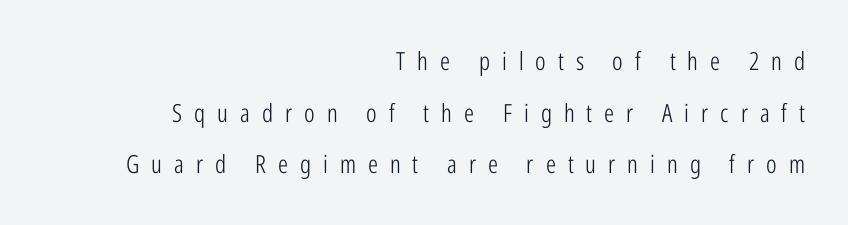
In terms of leading, this rendering errs on the spacious side. Underlining? Definitely not there. The tracking reads as deliberately expanded to a designer's eye. Style check: upright. Teacher's note: observe the even right margin — that is flush-right alignment.
